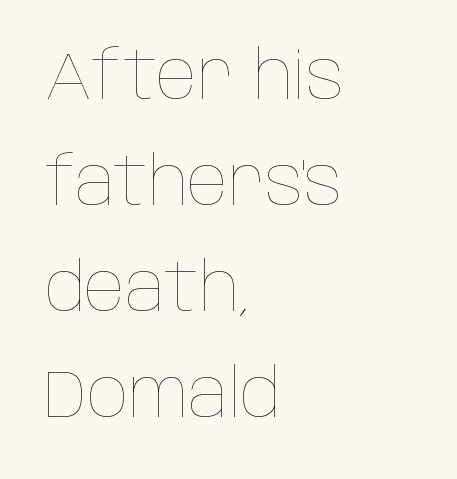
{"italic": "no", "bold": "no", "weight": "thin", "width": "condensed", "stroke_contrast": "low", "x_height": "large", "monospaced": "no", "underline": "no", "align": "left", "line_spacing": "normal", "line_spacing_ratio": 1.58, "letter_spacing": "normal", "letter_spacing_em": 0.0, "glyph_px": 67}
